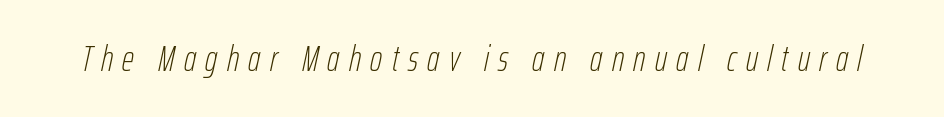
The image shows 37 px thin, condensed type, italic (leaning right); set unusually wide letter spacing (+0.25 em), not underlined; low stroke contrast and a medium x-height.
